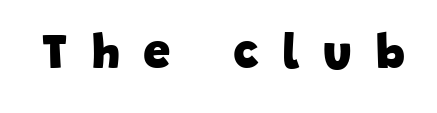
Q: Is the text bold? A: Yes.
Q: Is the typeface a serif or a sans-serif typeface? A: Sans-serif.
Q: Is the text underlined? A: No.
Q: Is the spacing between letters normal or unusually wide? A: Unusually wide.
Q: Width (condensed, normal, or wide)? A: Normal.
Q: Stroke contrast? A: Low.
Q: x-height? A: Large.
Q: Monospaced? A: No.
